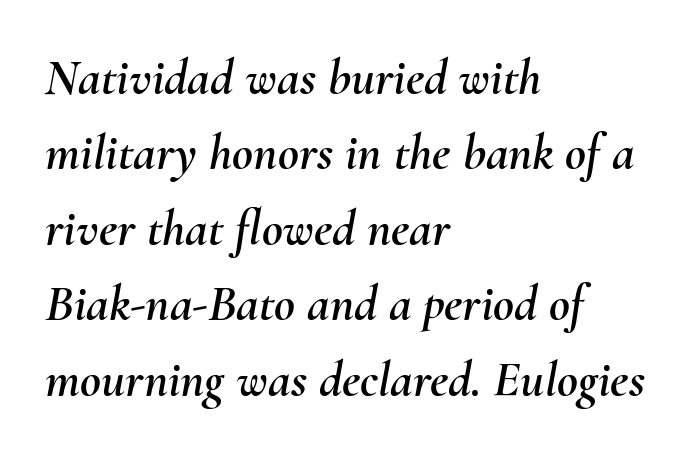
Character widths vary here, with narrow letters taking less room than wide ones. Designer's note — italics engaged. Default kerning and tracking; the words read as compact shapes. One glance says typical: line gaps are just what's usual. The string is rendered with underlining switched off.
